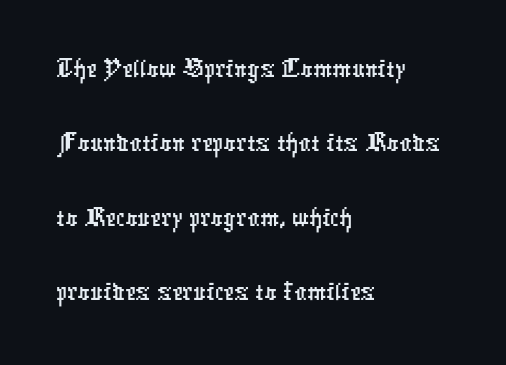
{"serif": "no", "width": "condensed", "stroke_contrast": "low", "x_height": "medium", "monospaced": "no", "underline": "no", "align": "left", "line_spacing_ratio": 1.24, "letter_spacing": "normal", "letter_spacing_em": 0.0, "glyph_px": 60}
